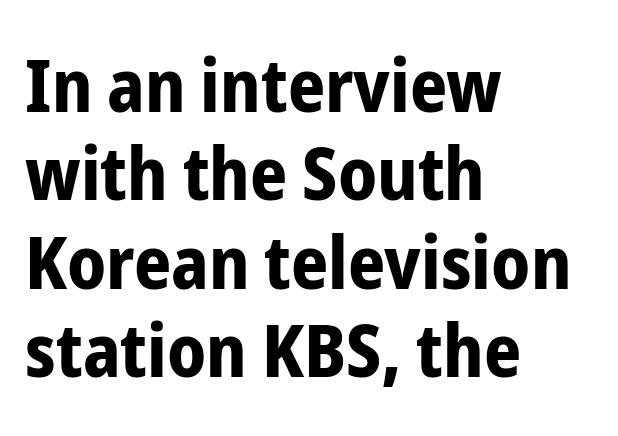
The image shows 73 px bold, condensed sans-serif type, upright; set left-aligned, line spacing 1.21x, normal letter spacing, not underlined; low stroke contrast and a medium x-height.
